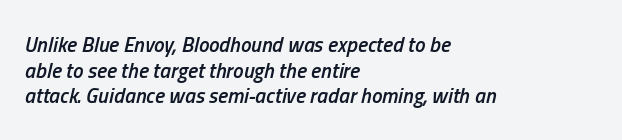
The image shows 21 px text type, italic (leaning right); set left-aligned, line spacing 1.22x, normal letter spacing, not underlined.
